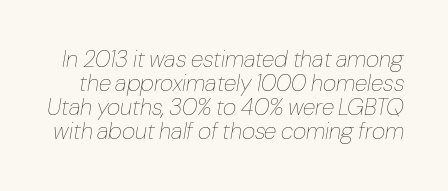
{"italic": "yes", "lean": "right", "slant_degrees": 10, "bold": "no", "underline": "no", "line_spacing": "tight", "line_spacing_ratio": 1.04, "letter_spacing": "normal", "letter_spacing_em": 0.0, "glyph_px": 23}
